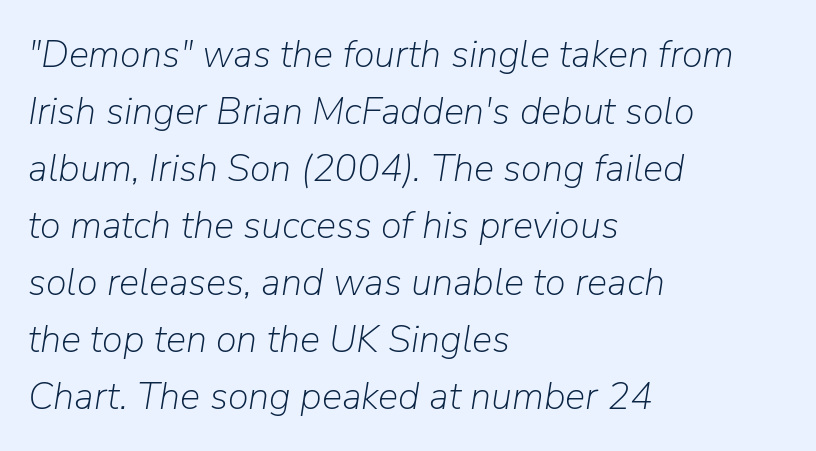
Q: Is the text bold? A: No.
Q: Is the text italic (slanted)? A: Yes, it leans right by about 9 degrees.
Q: Is the text underlined? A: No.
Q: How is the paragraph aligned? A: Left-aligned.
Q: Is the spacing between letters normal or unusually wide? A: Normal.
Q: Is the spacing between lines tight, normal or loose? A: Normal.
Q: Width (condensed, normal, or wide)? A: Normal.
Q: Stroke contrast? A: Low.
Q: x-height? A: Medium.
Q: Monospaced? A: No.
